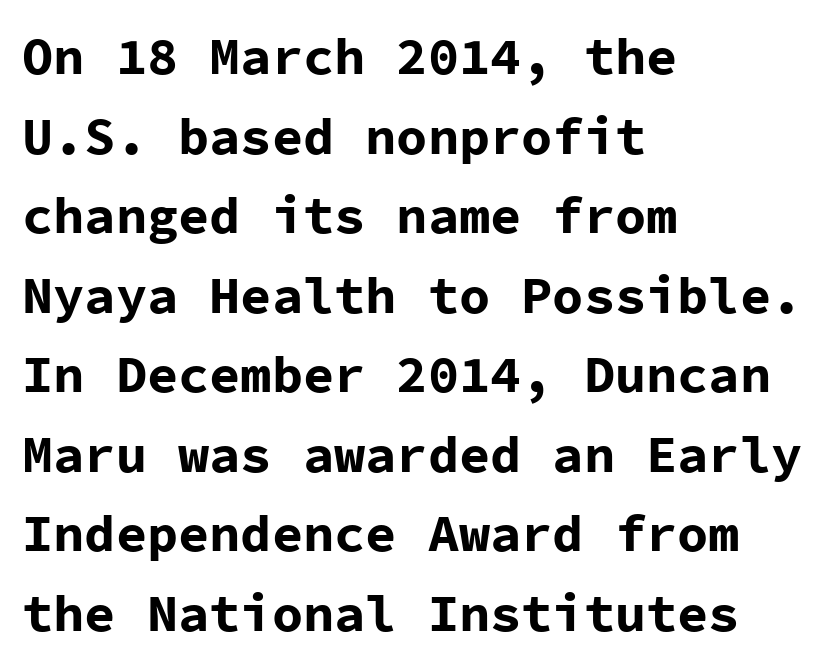
Observe the ordinary spacing: letters are neighbours, not strangers. Plain, unruled lines of type. No feet cap the strokes, marking this as sans-serif type. Whoever set this chose a conventional vertical rhythm. The rag falls on the right side of this text block. Its strokes are broad and dark, the hallmark of bold type.
